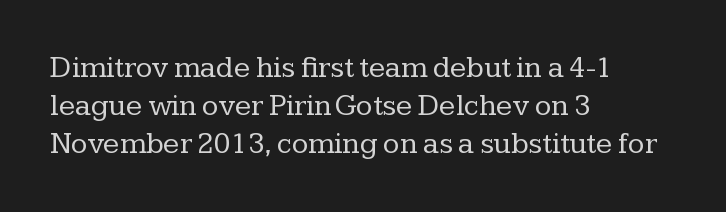
No heavy texture on the line: the type isn't bold. Compared with a centered layout, this one pins lines to the left instead. These lines keep a tight, regular rhythm from letter to letter. This sample uses a serif face.
